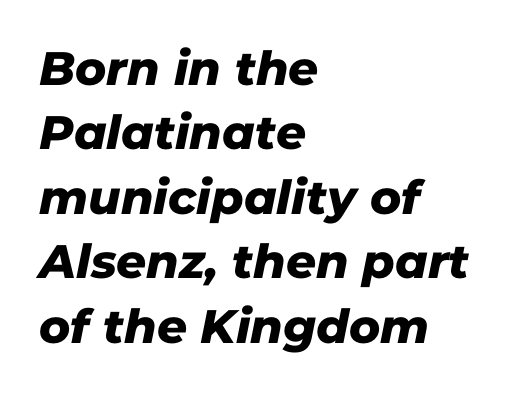
The image shows 47 px sans-serif type; set left-aligned, normal line spacing (1.37x), normal letter spacing, not underlined; low stroke contrast and a medium x-height.
